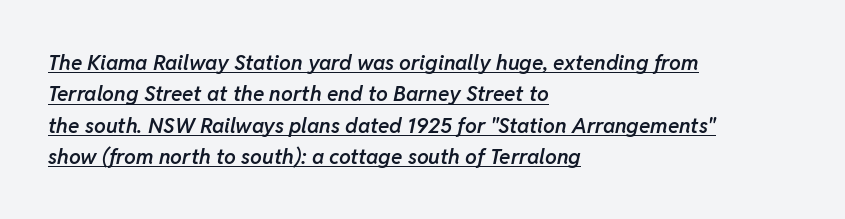
Q: Is the text bold? A: Semi-bold.
Q: Is the text italic (slanted)? A: Yes, it leans right by about 11 degrees.
Q: Is the text underlined? A: Yes.
Q: How is the paragraph aligned? A: Left-aligned.
Q: Is the spacing between letters normal or unusually wide? A: Normal.
Q: Is the spacing between lines tight, normal or loose? A: Normal.
